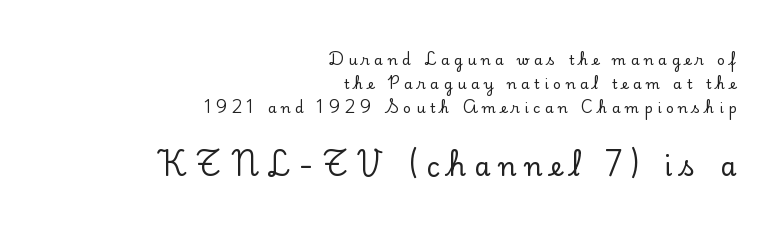
Loose tracking; the words dissolve into strings of separated letters. Reading top to bottom, the characters get bigger at the block break. The rag falls on the left side of this text block. This sample uses an upright cut, with every glyph sitting square on the baseline. A clean baseline with only descenders dipping below it.
